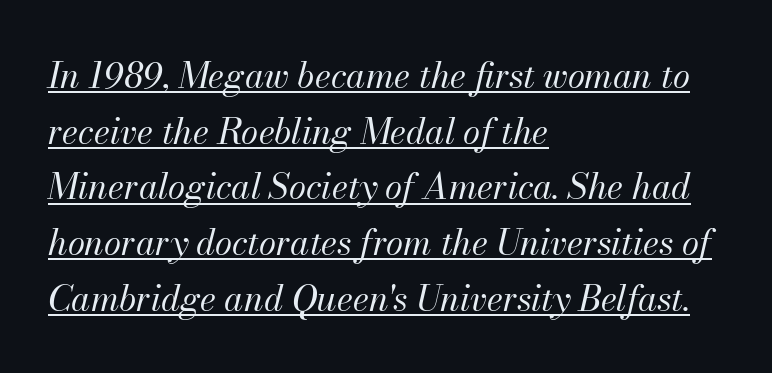
{"italic": "yes", "lean": "right", "slant_degrees": 13, "bold": "no", "weight": "regular", "width": "normal", "stroke_contrast": "medium", "x_height": "small", "monospaced": "no", "underline": "yes", "align": "left", "line_spacing": "normal", "line_spacing_ratio": 1.59, "letter_spacing": "normal", "letter_spacing_em": 0.0, "glyph_px": 35}
